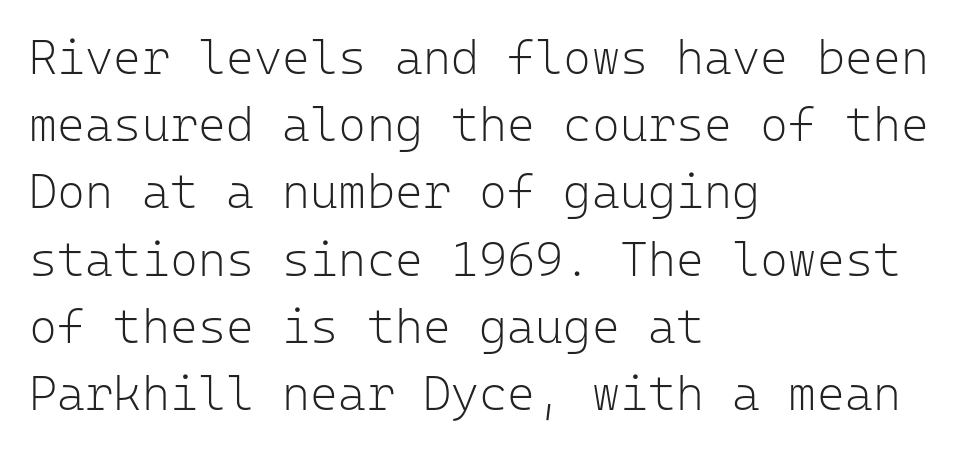
{"serif": "no", "italic": "no", "bold": "no", "weight": "light", "width": "normal", "stroke_contrast": "low", "x_height": "medium", "monospaced": "yes", "underline": "no", "align": "left", "line_spacing": "normal", "line_spacing_ratio": 1.4, "letter_spacing": "normal", "letter_spacing_em": 0.0, "glyph_px": 48}
